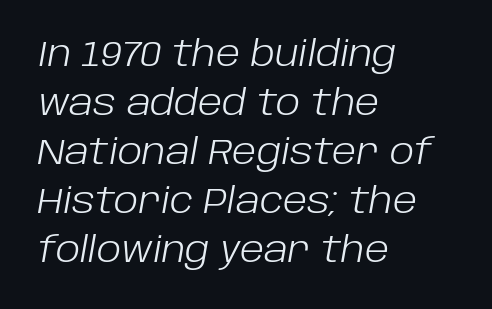
Visually the block forms a straight wall on the left and a jagged coastline on the right. Only glyphs here, with clear space below each row. Honestly, the letter spacing is just normal — you wouldn't notice it. Does the leading feel generous? No, just average. Note the varied advance widths — an 'i' is clearly narrower than an 'm'. Style check: oblique.
